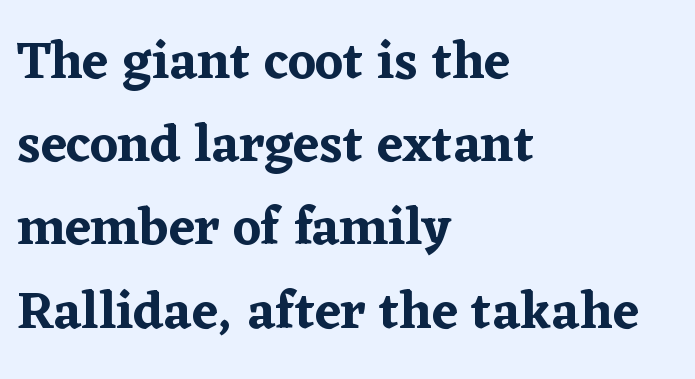
{"serif": "yes", "italic": "no", "width": "normal", "stroke_contrast": "low", "x_height": "medium", "monospaced": "no", "underline": "no", "align": "left", "line_spacing": "normal", "line_spacing_ratio": 1.57, "letter_spacing": "normal", "letter_spacing_em": 0.0, "glyph_px": 53}
